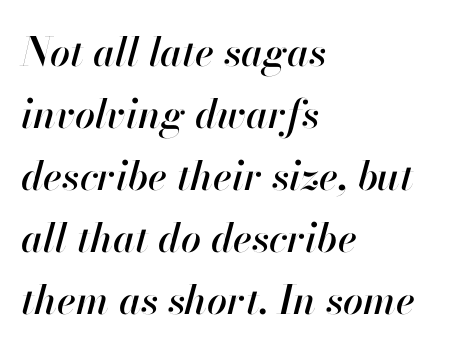
{"italic": "yes", "lean": "right", "slant_degrees": 13, "width": "normal", "stroke_contrast": "high", "x_height": "small", "monospaced": "no", "underline": "no", "align": "left", "line_spacing": "normal", "line_spacing_ratio": 1.55, "letter_spacing": "normal", "letter_spacing_em": 0.0, "glyph_px": 40}
